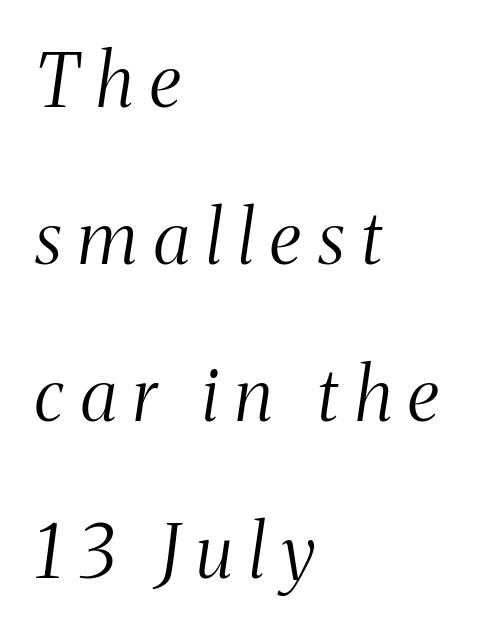
The image shows 73 px light, condensed serif type, italic (leaning right); set left-aligned, loose line spacing (2.15x), unusually wide letter spacing (+0.23 em), not underlined; medium stroke contrast and a medium x-height.
